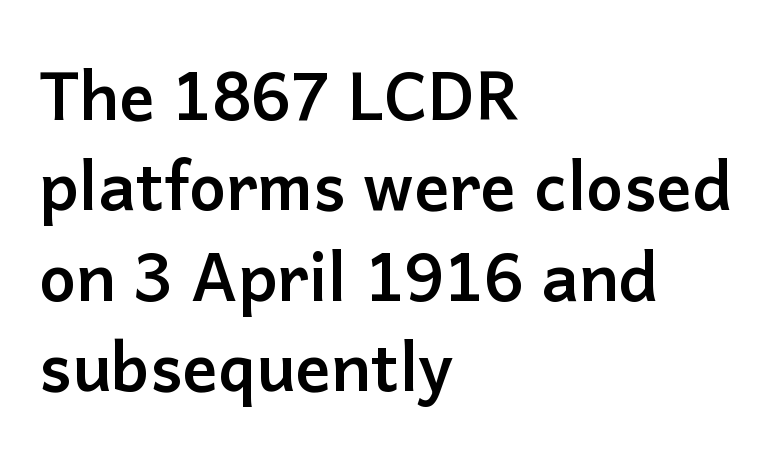
This is heavy type, rendered in bold. Does the leading feel generous? No, just average. The string is rendered with underlining switched off. Character widths vary here, with narrow letters taking less room than wide ones. The gaps between neighbouring characters are ordinary and unremarkable. I'd call this a sans setting — the letters go barefoot.
